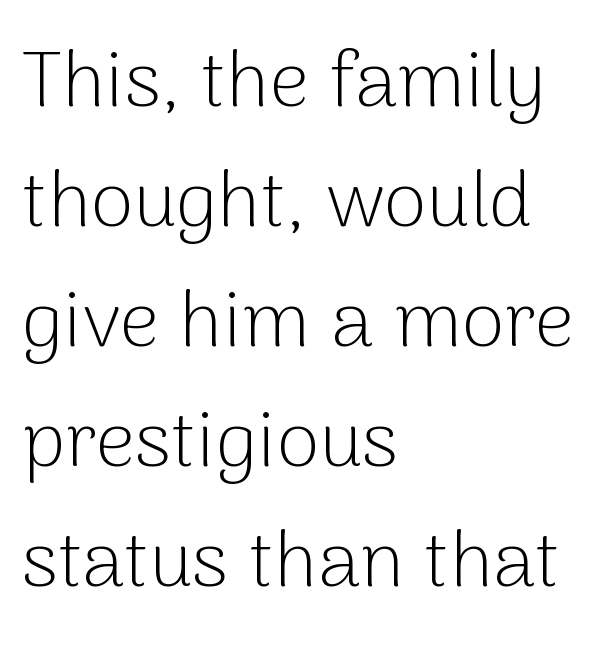
{"serif": "no", "italic": "no", "bold": "no", "weight": "light", "width": "normal", "stroke_contrast": "low", "x_height": "medium", "monospaced": "no", "underline": "no", "align": "left", "line_spacing": "normal", "line_spacing_ratio": 1.54, "letter_spacing": "normal", "letter_spacing_em": 0.0, "glyph_px": 78}
